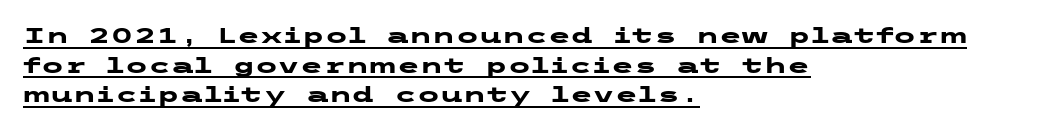
The image shows 21 px bold type, upright; set left-aligned, normal line spacing (1.41x), normal letter spacing, underlined.
